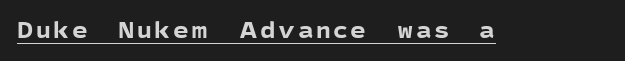
Q: Is the text bold? A: Yes.
Q: Is the text italic (slanted)? A: No, it is upright.
Q: Is the text underlined? A: Yes.
